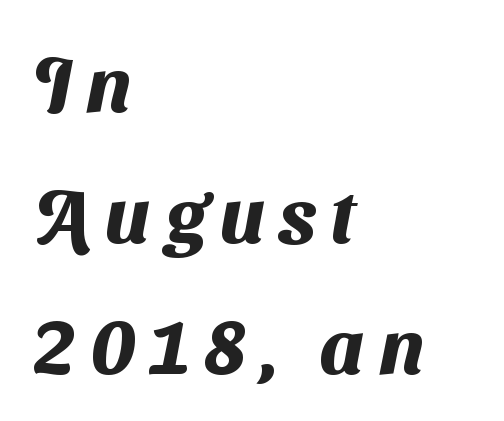
{"serif": "no", "bold": "yes", "weight": "heavy", "width": "normal", "stroke_contrast": "medium", "x_height": "medium", "monospaced": "no", "underline": "no", "align": "left", "line_spacing": "normal", "line_spacing_ratio": 1.7, "glyph_px": 77}
